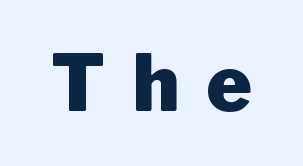
The image shows 77 px heavy sans-serif type, upright; set unusually wide letter spacing (+0.35 em), not underlined; low stroke contrast and a medium x-height.
